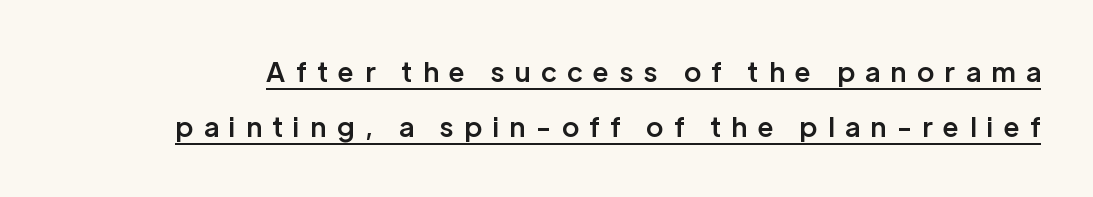
You can see a thin bar hugging the bottom of the glyphs. Each word looks stretched out because of the extra space between its letters. Students, this is semibold: more ink than regular, less than bold. Is there much room between lines? Yes — plenty of vertical air separates them.
